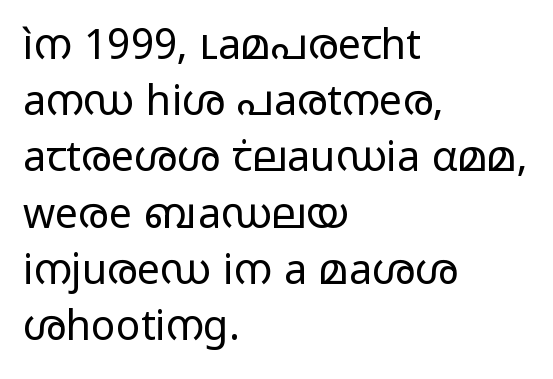
The tracking reads as untouched default to a designer's eye. Does the copy run flush right? No — it runs flush left. The rows are spaced the way most documents space them. The font sits on the lighter half of the weight spectrum, regular included. These lines were composed using upright roman letters.
